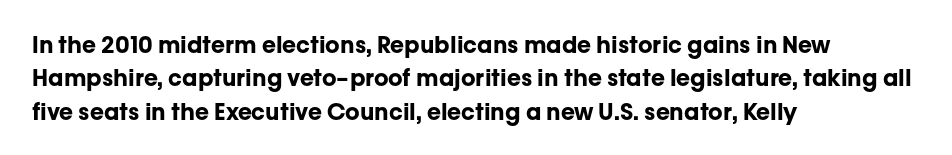
Every letter is thick-stroked: bold, no question. The space directly below the letters is spotless. How would I describe the line gaps? Plain and ordinary. A classic flush-left, rag-right setting is used for this passage. The specimen reads as upright at a glance.
